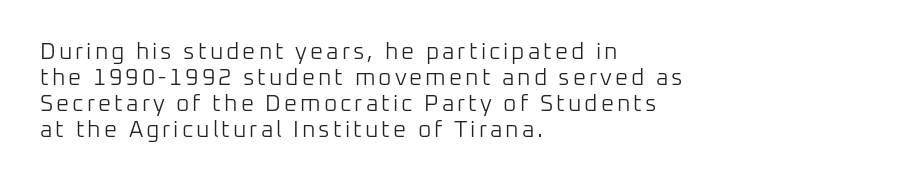
{"italic": "no", "bold": "no", "underline": "no", "align": "left", "line_spacing": "tight", "line_spacing_ratio": 1.13, "glyph_px": 23}
